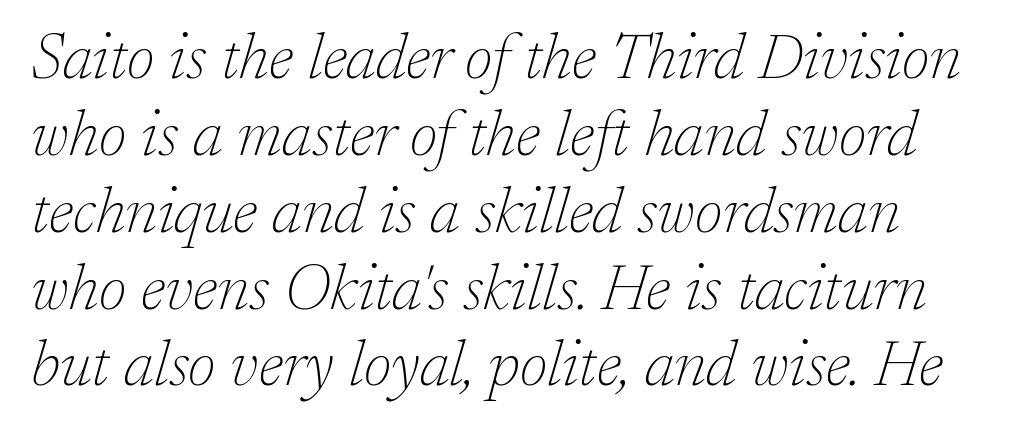
Q: Is the text bold? A: No.
Q: Is the text italic (slanted)? A: Yes, it leans right by about 17 degrees.
Q: Is the typeface a serif or a sans-serif typeface? A: Serif.
Q: Is the text underlined? A: No.
Q: Is the spacing between letters normal or unusually wide? A: Normal.
Q: Width (condensed, normal, or wide)? A: Normal.
Q: Stroke contrast? A: Low.
Q: x-height? A: Medium.
Q: Monospaced? A: No.
